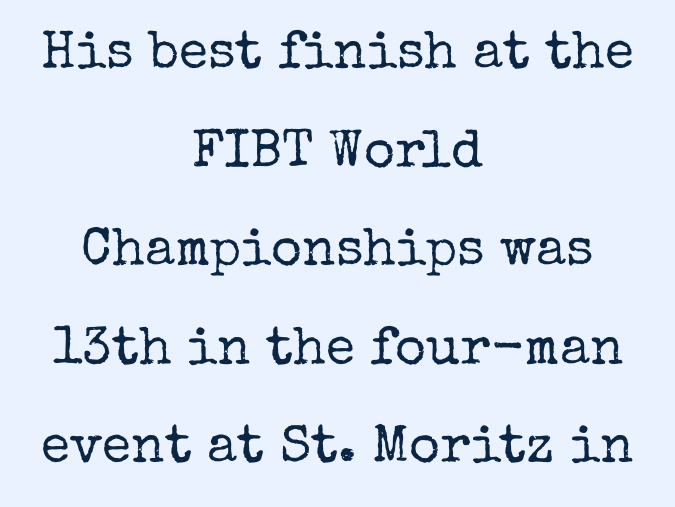
The image shows 53 px regular-weight serif type, upright; set centered, line spacing 1.86x, normal letter spacing, not underlined; low stroke contrast and a medium x-height.
